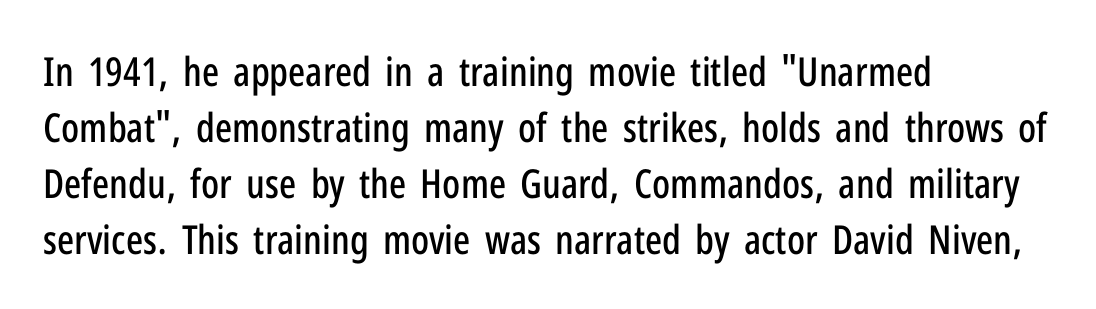
{"serif": "no", "italic": "no", "width": "condensed", "stroke_contrast": "low", "x_height": "medium", "monospaced": "no", "underline": "no", "align": "left", "line_spacing": "normal", "line_spacing_ratio": 1.4, "letter_spacing": "normal", "letter_spacing_em": 0.0, "glyph_px": 40}
